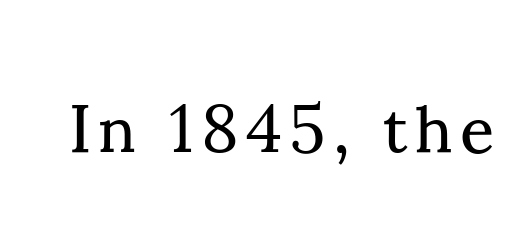
{"serif": "yes", "italic": "no", "bold": "no", "weight": "regular", "width": "normal", "stroke_contrast": "medium", "x_height": "small", "monospaced": "no", "underline": "no", "glyph_px": 67}
